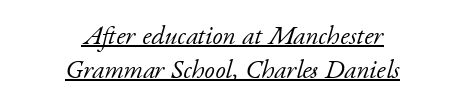
Q: Is the text bold? A: No.
Q: Is the text italic (slanted)? A: Yes, it leans right by about 17 degrees.
Q: Is the text underlined? A: Yes.
Q: How is the paragraph aligned? A: Centered.
Q: Is the spacing between letters normal or unusually wide? A: Normal.
Q: Is the spacing between lines tight, normal or loose? A: Normal.
